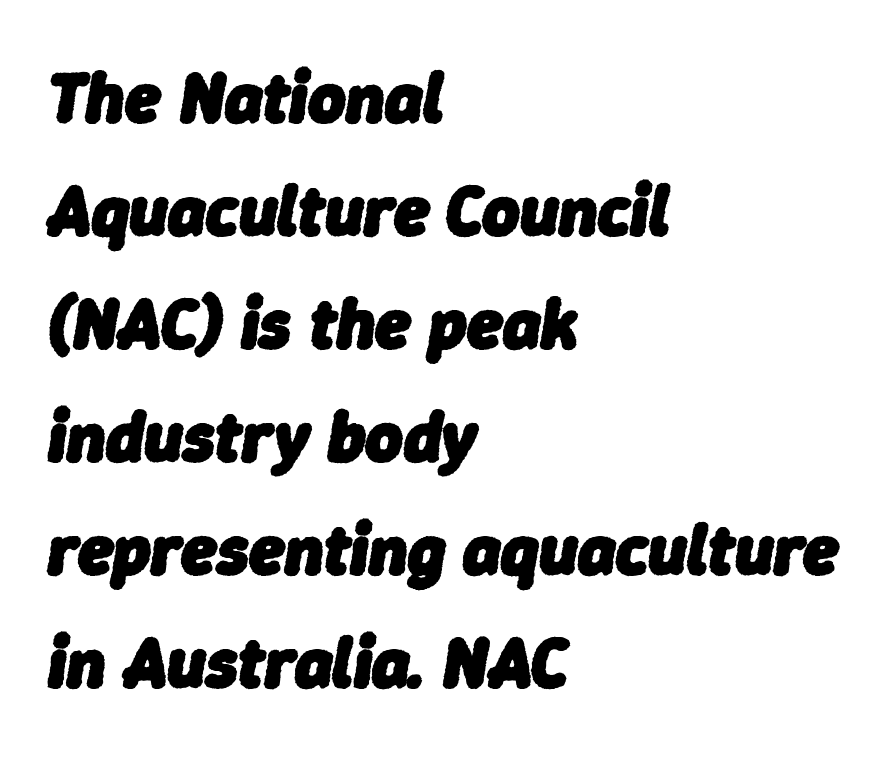
{"italic": "yes", "lean": "right", "slant_degrees": 9, "bold": "yes", "weight": "heavy", "width": "normal", "stroke_contrast": "low", "x_height": "medium", "monospaced": "no", "underline": "no", "align": "left", "line_spacing": "normal", "line_spacing_ratio": 1.57, "letter_spacing": "normal", "letter_spacing_em": 0.0, "glyph_px": 72}
